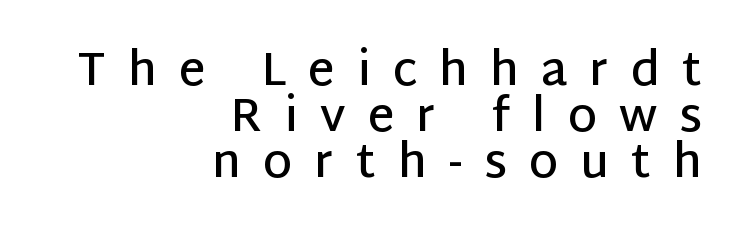
Whoever set this chose condensed vertical rhythm over breathing room. Every stem runs plumb, perpendicular to the baseline. Moderately thickened strokes mark this as semibold type. A typesetter would call this heavily tracked-out type. Note: no serifs on the glyphs. The face used here is proportionally spaced, like ordinary book or web type.
